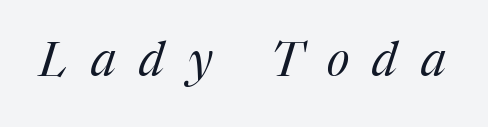
The letterforms stand isolated, each surrounded by extra space. Is this a fixed-width face? No — the glyphs have proportional, varying widths. Check the space under the baseline: it is left empty. Typographically, this falls in the serif category. This is oblique type, the kind used for emphasis or titles.
